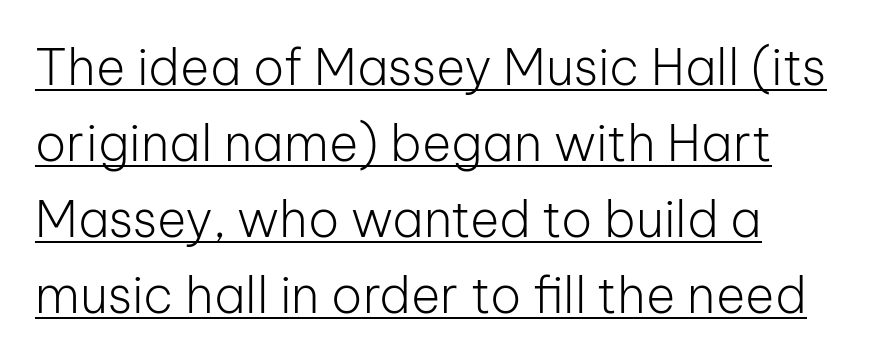
Q: Is the text bold? A: No.
Q: Is the text italic (slanted)? A: No, it is upright.
Q: Is the typeface a serif or a sans-serif typeface? A: Sans-serif.
Q: Is the text underlined? A: Yes.
Q: How is the paragraph aligned? A: Left-aligned.
Q: Is the spacing between letters normal or unusually wide? A: Normal.
Q: Is the spacing between lines tight, normal or loose? A: Normal.
Q: Width (condensed, normal, or wide)? A: Normal.
Q: Stroke contrast? A: Low.
Q: x-height? A: Medium.
Q: Monospaced? A: No.
